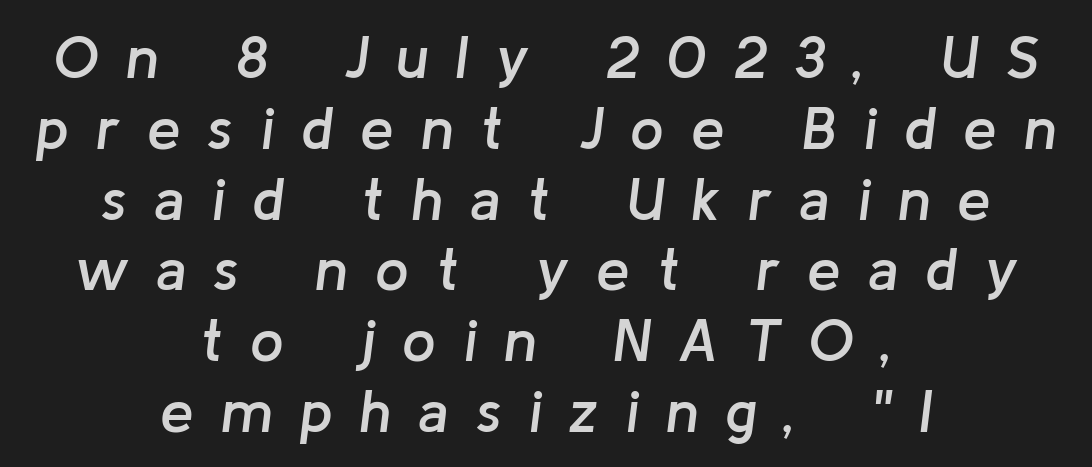
Does extra space separate the letters? Yes, quite a lot of it. Every row of glyphs is offset so its center matches the block's center. Compared with an ordinary text face, these strokes are moderately heavier — a semibold. Just letters on the line, the space beneath them empty. Observe the lean: these are italic letterforms. Here the designer chose a conventional face with non-uniform glyph widths.
